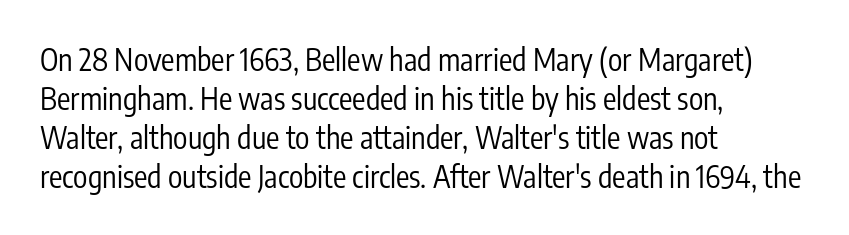
Short note: letters normally spaced. The face looks like a standard text weight, possibly lighter. The strip under each line holds only bare page. When letters stand straight like this, we call the style roman or upright. Evenly set lines give the paragraph a standard silhouette.
